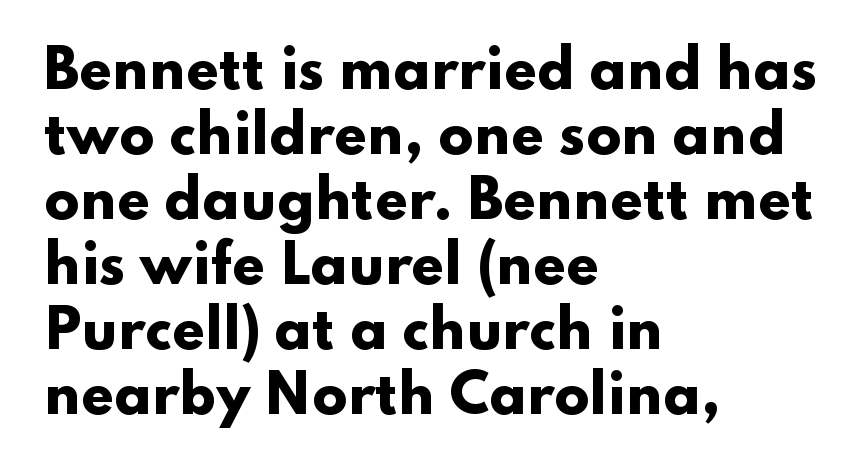
The image shows 52 px heavy, wide sans-serif type, upright; set left-aligned, normal line spacing (1.25x), normal letter spacing, not underlined; low stroke contrast and a small x-height.
